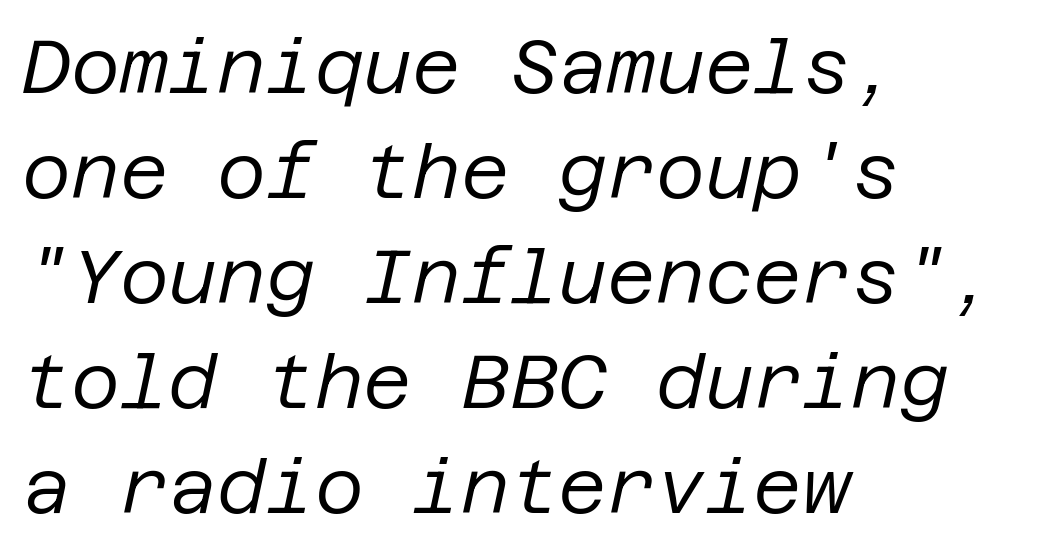
{"italic": "yes", "lean": "right", "slant_degrees": 12, "bold": "no", "weight": "regular", "width": "normal", "stroke_contrast": "low", "x_height": "large", "underline": "no", "align": "left", "line_spacing": "normal", "line_spacing_ratio": 1.4, "letter_spacing": "normal", "letter_spacing_em": 0.0, "glyph_px": 75}
